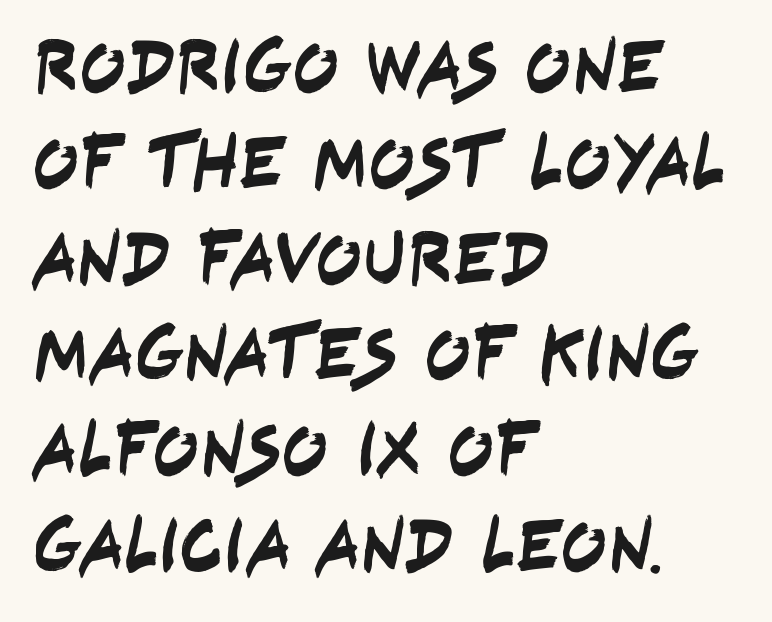
The image shows 76 px condensed sans-serif type; set left-aligned, normal line spacing (1.26x), normal letter spacing, not underlined; low stroke contrast and a large x-height.
